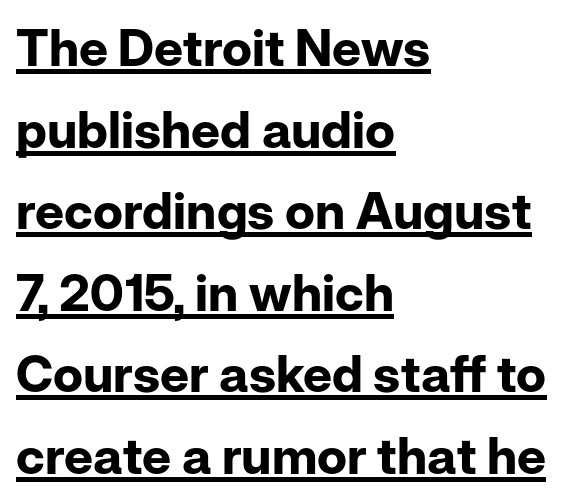
Q: Is the text bold? A: Yes.
Q: Is the text italic (slanted)? A: No, it is upright.
Q: Is the typeface a serif or a sans-serif typeface? A: Sans-serif.
Q: Is the text underlined? A: Yes.
Q: How is the paragraph aligned? A: Left-aligned.
Q: Is the spacing between letters normal or unusually wide? A: Normal.
Q: Is the spacing between lines tight, normal or loose? A: Normal.
Q: Width (condensed, normal, or wide)? A: Normal.
Q: Stroke contrast? A: Low.
Q: x-height? A: Medium.
Q: Monospaced? A: No.
